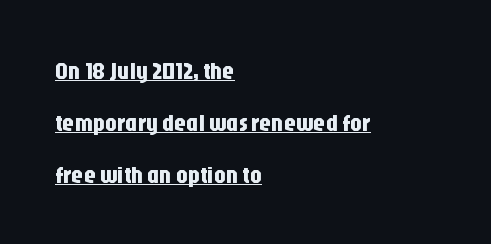
Q: Is the text italic (slanted)? A: No, it is upright.
Q: Is the text underlined? A: Yes.
Q: How is the paragraph aligned? A: Left-aligned.
Q: Is the spacing between letters normal or unusually wide? A: Normal.
Q: Is the spacing between lines tight, normal or loose? A: Loose.
